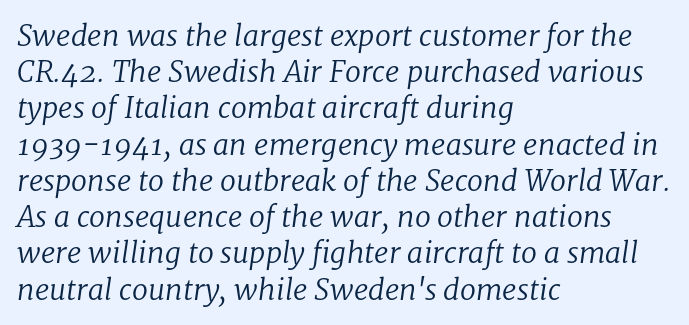
Q: Is the text bold? A: No.
Q: Is the text italic (slanted)? A: Yes, it leans right by about 8 degrees.
Q: Is the typeface a serif or a sans-serif typeface? A: Serif.
Q: Is the text underlined? A: No.
Q: How is the paragraph aligned? A: Left-aligned.
Q: Is the spacing between letters normal or unusually wide? A: Normal.
Q: Is the spacing between lines tight, normal or loose? A: Normal.
Q: Width (condensed, normal, or wide)? A: Normal.
Q: Stroke contrast? A: Low.
Q: x-height? A: Medium.
Q: Monospaced? A: No.
